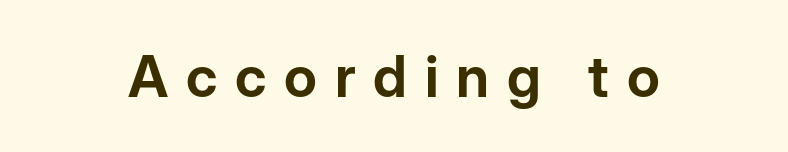
{"serif": "no", "italic": "no", "width": "normal", "stroke_contrast": "low", "x_height": "medium", "monospaced": "no", "underline": "no", "letter_spacing": "wide", "letter_spacing_em": 0.31, "glyph_px": 57}
